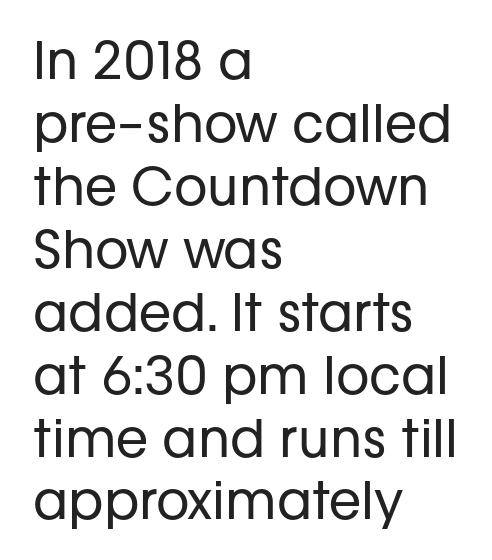
Q: Is the text bold? A: No.
Q: Is the text italic (slanted)? A: No, it is upright.
Q: Is the typeface a serif or a sans-serif typeface? A: Sans-serif.
Q: Is the text underlined? A: No.
Q: How is the paragraph aligned? A: Left-aligned.
Q: Is the spacing between letters normal or unusually wide? A: Normal.
Q: Width (condensed, normal, or wide)? A: Normal.
Q: Stroke contrast? A: Low.
Q: x-height? A: Medium.
Q: Monospaced? A: No.
